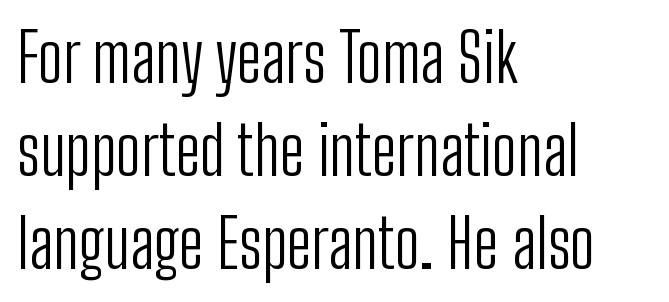
Any mark beneath the type? The region is blank. Posture: vertical. Is the type heavy? It reads as light-to-regular instead. The characters display no serif detailing; their extremities are plain. Leading matches the norm, producing a regular column. A typesetter would call this proportional, since set widths differ per character.
